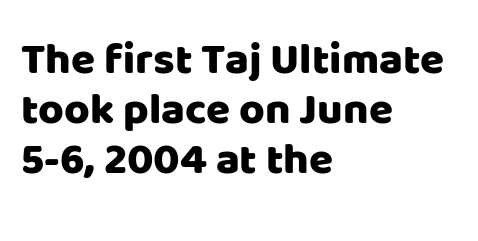
The image shows 44 px sans-serif type, upright; set left-aligned, tight line spacing (1.14x), normal letter spacing, not underlined; low stroke contrast and a large x-height.
